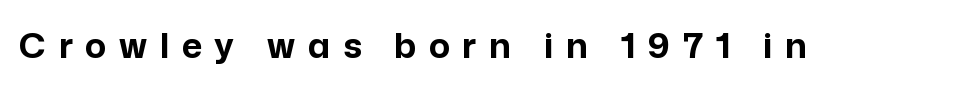
Q: Is the text bold? A: Yes.
Q: Is the text italic (slanted)? A: No, it is upright.
Q: Is the typeface a serif or a sans-serif typeface? A: Sans-serif.
Q: Is the text underlined? A: No.
Q: Is the spacing between letters normal or unusually wide? A: Unusually wide.
Q: Width (condensed, normal, or wide)? A: Normal.
Q: Stroke contrast? A: Low.
Q: x-height? A: Medium.
Q: Monospaced? A: No.
